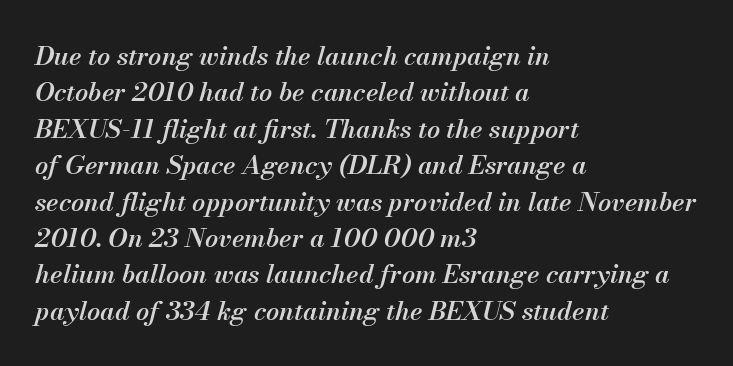
The image shows 26 px text type, italic (leaning right); set left-aligned, normal line spacing (1.4x), normal letter spacing, not underlined.
